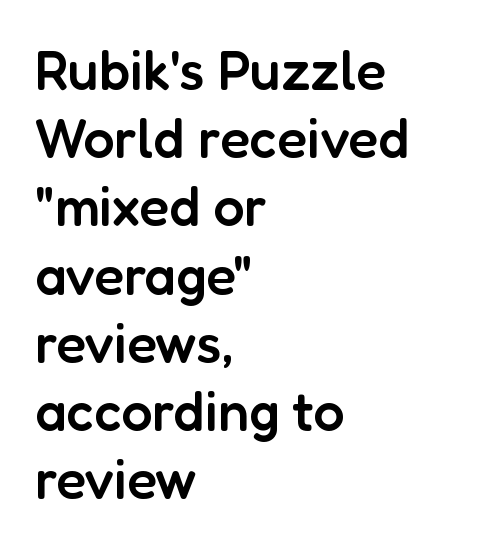
Quick note: not italic, upright. The designer went with a sans here, leaving each stem footless. Every letter is mildly thick-stroked: semibold rather than bold. You could call the tracking neutral — neither tight nor loose. The gap between lines stays unmarked.
